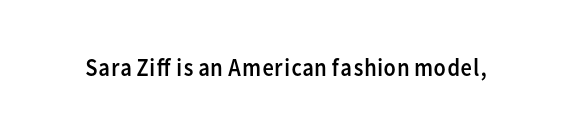
{"italic": "no", "bold": "no", "underline": "no", "letter_spacing": "normal", "letter_spacing_em": 0.0, "glyph_px": 25}
